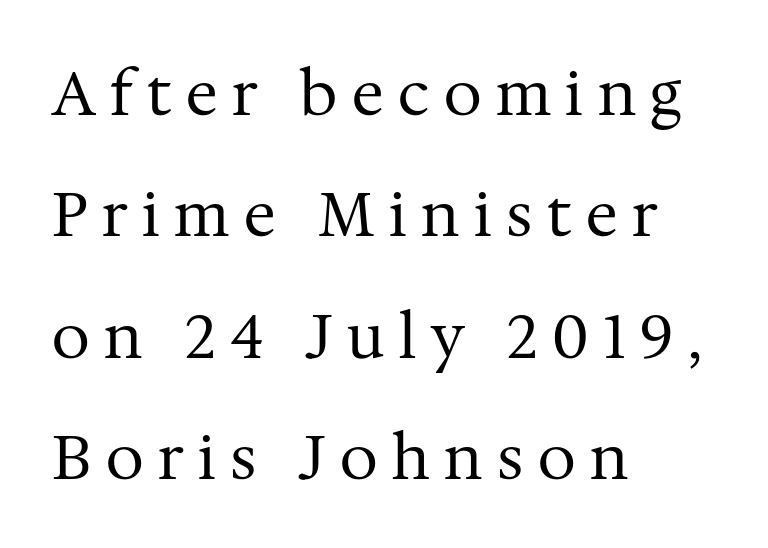
The designer dialed line spacing up above the default. Vertical stems look standard width or narrower in stroke. Inter-character spacing is expanded well beyond the font's built-in metrics. The type sits square on the baseline with zero lean. A typesetter would call this proportional, since set widths differ per character.
